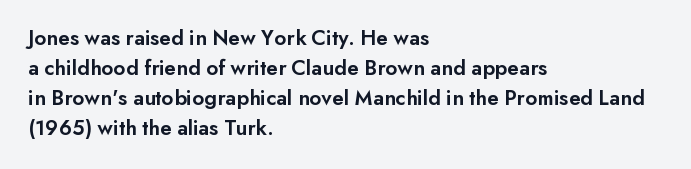
In terms of letterspacing, this is plain default setting. Underlining? Definitely not there. The rendering anchors every line to the left-hand side. Style check: upright.
